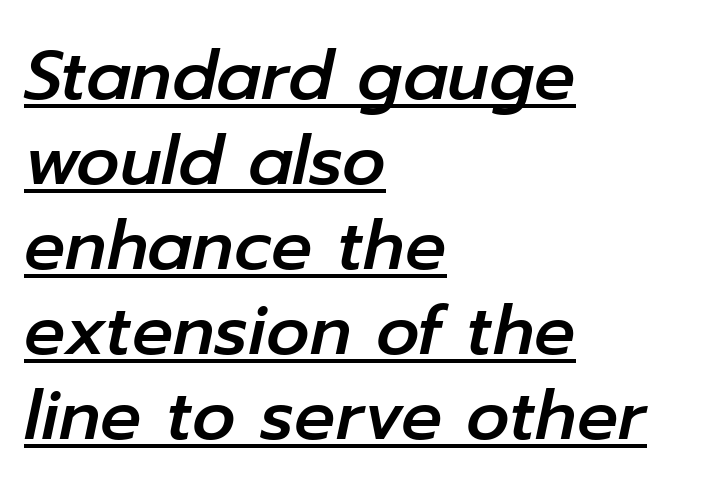
{"italic": "yes", "lean": "right", "slant_degrees": 12, "width": "normal", "stroke_contrast": "low", "x_height": "medium", "monospaced": "no", "underline": "yes", "align": "left", "line_spacing": "normal", "line_spacing_ratio": 1.25, "letter_spacing": "normal", "letter_spacing_em": 0.0, "glyph_px": 68}
